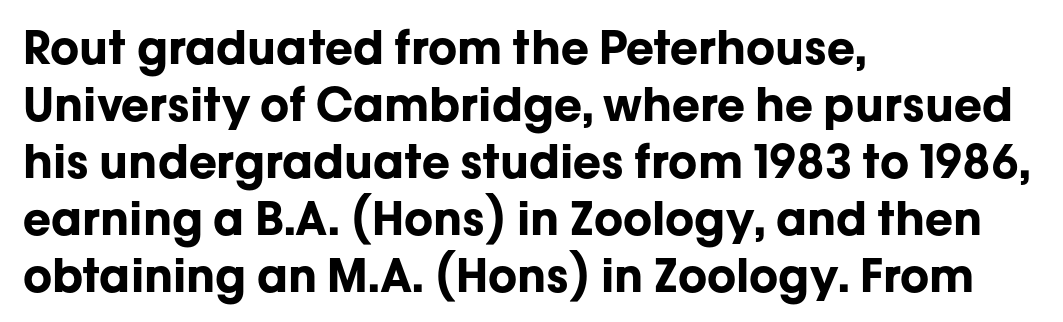
The image shows 46 px bold sans-serif type, upright; set left-aligned, line spacing 1.24x, normal letter spacing, not underlined; low stroke contrast and a medium x-height.
